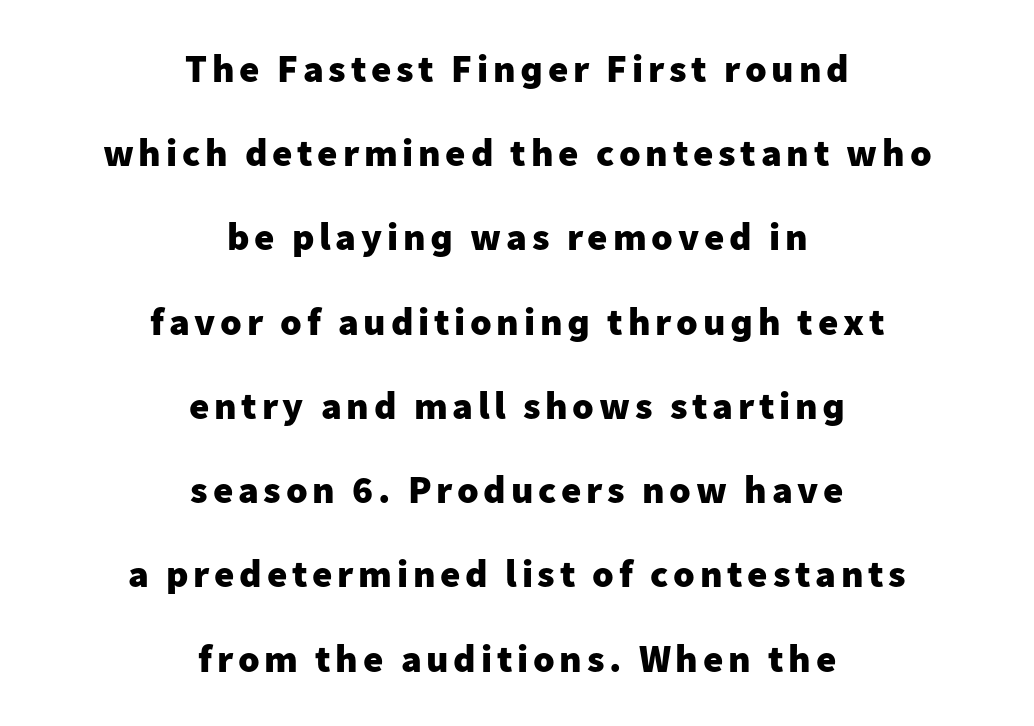
The image shows 39 px heavy sans-serif type, upright; set centered, loose line spacing (2.16x), not underlined; low stroke contrast and a medium x-height.
